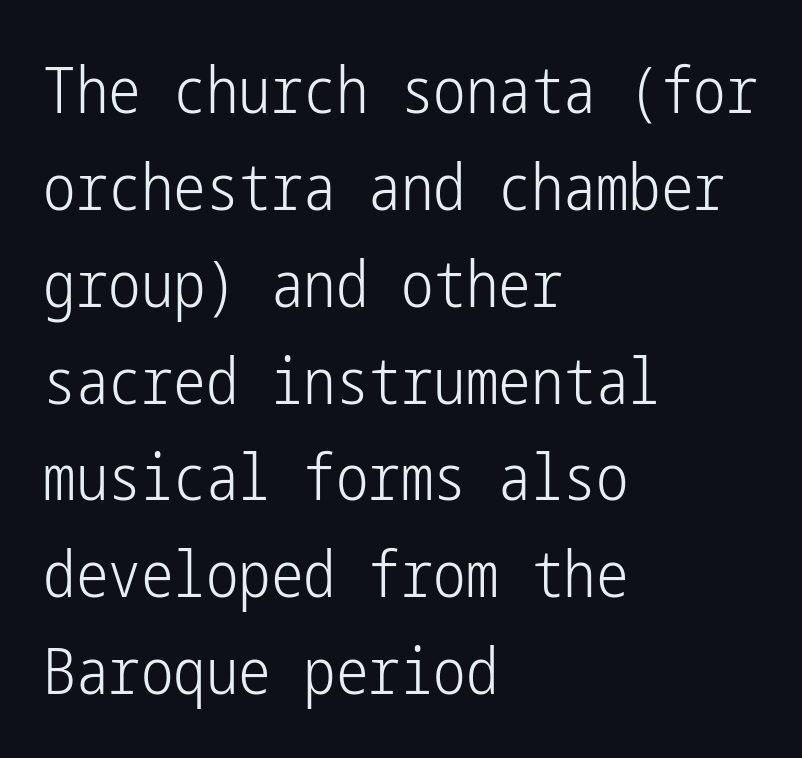
{"serif": "no", "italic": "no", "bold": "no", "weight": "light", "width": "condensed", "stroke_contrast": "low", "x_height": "medium", "underline": "no", "align": "left", "line_spacing": "normal", "line_spacing_ratio": 1.49, "letter_spacing": "normal", "letter_spacing_em": 0.0, "glyph_px": 65}
